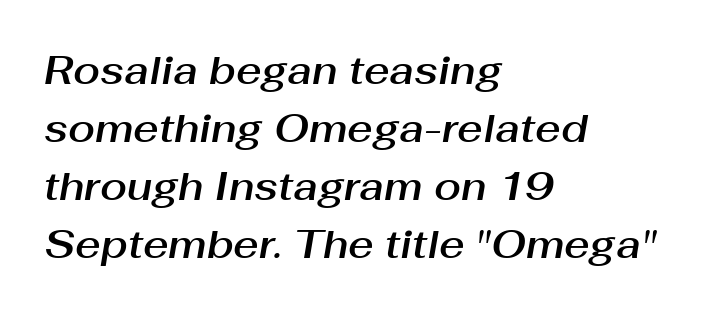
Q: Is the text italic (slanted)? A: Yes, it leans right by about 10 degrees.
Q: Is the text underlined? A: No.
Q: How is the paragraph aligned? A: Left-aligned.
Q: Is the spacing between letters normal or unusually wide? A: Normal.
Q: Is the spacing between lines tight, normal or loose? A: Normal.
Q: Width (condensed, normal, or wide)? A: Normal.
Q: Stroke contrast? A: Medium.
Q: x-height? A: Medium.
Q: Monospaced? A: No.
